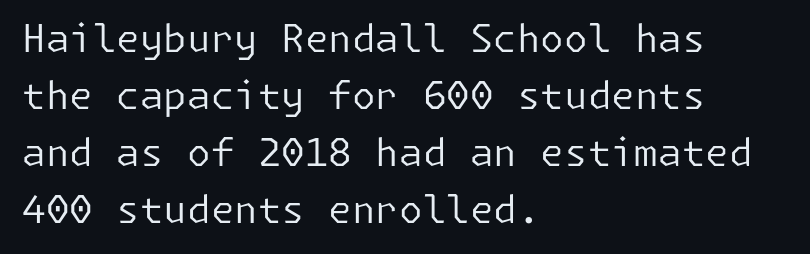
{"serif": "no", "italic": "no", "bold": "no", "weight": "regular", "width": "normal", "stroke_contrast": "low", "x_height": "medium", "underline": "no", "align": "left", "line_spacing": "normal", "line_spacing_ratio": 1.5, "letter_spacing": "normal", "letter_spacing_em": 0.0, "glyph_px": 38}
